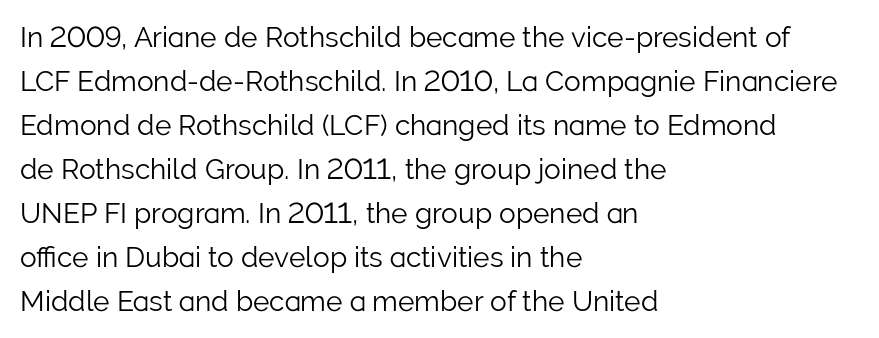
{"serif": "no", "italic": "no", "bold": "no", "weight": "light", "width": "normal", "stroke_contrast": "low", "x_height": "medium", "monospaced": "no", "underline": "no", "align": "left", "line_spacing": "normal", "line_spacing_ratio": 1.57, "letter_spacing": "normal", "letter_spacing_em": 0.0, "glyph_px": 28}
